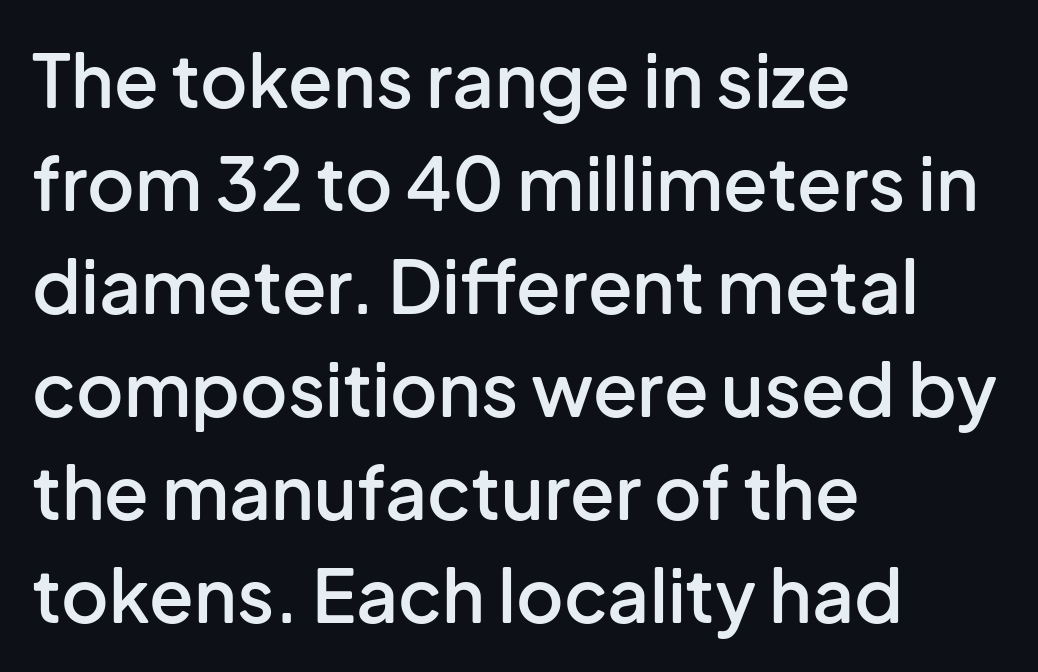
The image shows 73 px semibold sans-serif type, upright; set left-aligned, normal line spacing (1.41x), normal letter spacing, not underlined; low stroke contrast and a medium x-height.
